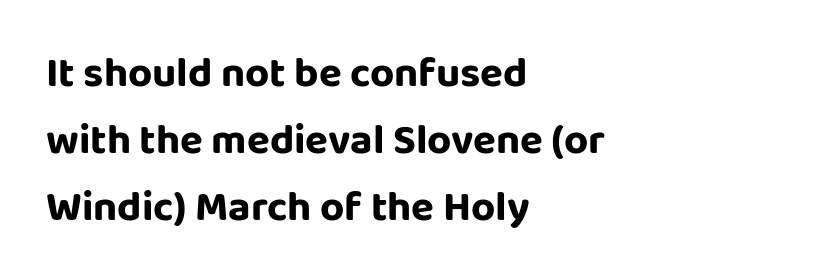
{"serif": "no", "italic": "no", "width": "normal", "stroke_contrast": "low", "x_height": "large", "monospaced": "no", "underline": "no", "align": "left", "line_spacing": "normal", "line_spacing_ratio": 1.6, "letter_spacing": "normal", "letter_spacing_em": 0.0, "glyph_px": 42}
